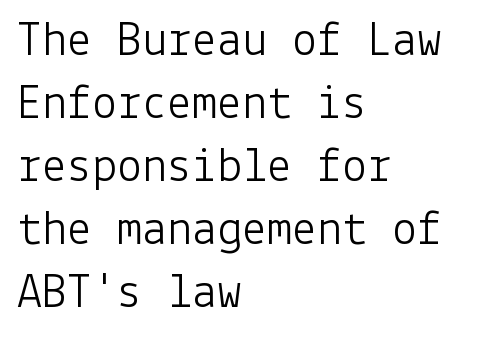
The image shows 50 px light sans-serif type, upright; set left-aligned, normal line spacing (1.26x), normal letter spacing, not underlined; low stroke contrast and a medium x-height.
